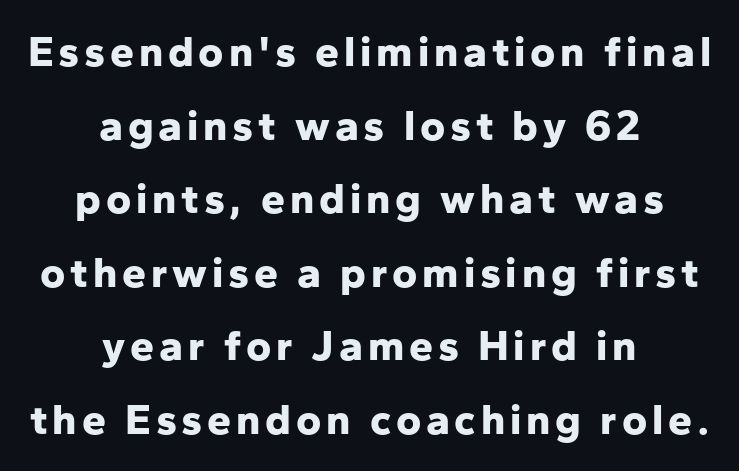
The image shows 43 px bold sans-serif type, upright; set centered, line spacing 1.71x, not underlined; low stroke contrast and a medium x-height.
